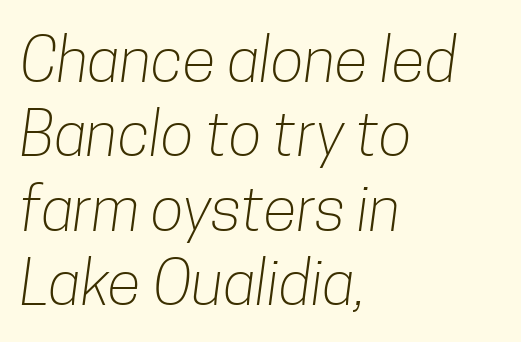
{"serif": "no", "bold": "no", "weight": "light", "width": "condensed", "stroke_contrast": "low", "x_height": "medium", "monospaced": "no", "underline": "no", "align": "left", "line_spacing_ratio": 1.2, "letter_spacing": "normal", "letter_spacing_em": 0.0, "glyph_px": 62}
